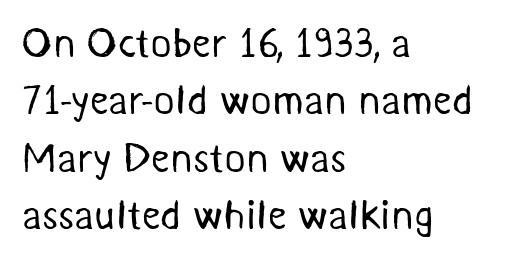
The image shows 41 px regular-weight sans-serif type; set left-aligned, normal line spacing (1.4x), normal letter spacing, not underlined; medium stroke contrast and a medium x-height.
